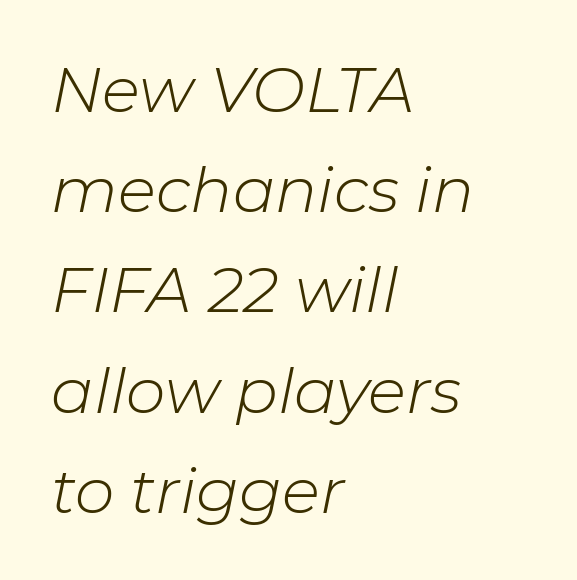
{"italic": "yes", "lean": "right", "slant_degrees": 11, "bold": "no", "weight": "light", "width": "normal", "stroke_contrast": "low", "x_height": "medium", "monospaced": "no", "underline": "no", "align": "left", "line_spacing": "normal", "line_spacing_ratio": 1.59, "letter_spacing": "normal", "letter_spacing_em": 0.0, "glyph_px": 63}
